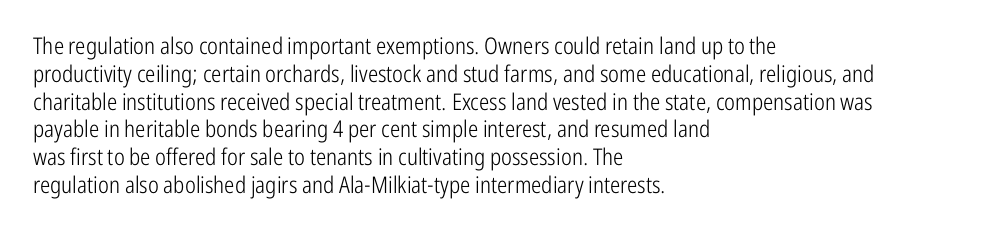
Italic: no, the glyphs are upright roman. Typeset ragged right — the left edge is the straight one. The gaps between neighbouring characters are ordinary and unremarkable. No letter is thick-stroked: the sample isn't bold. Lines of text with bare space underneath.
